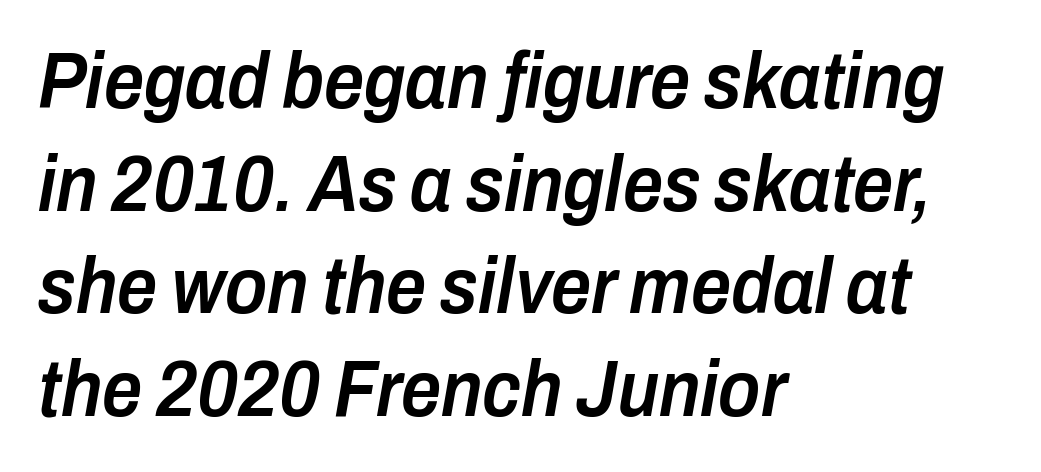
{"italic": "yes", "lean": "right", "slant_degrees": 10, "bold": "semi", "weight": "semibold", "width": "condensed", "stroke_contrast": "low", "x_height": "medium", "monospaced": "no", "underline": "no", "align": "left", "line_spacing": "normal", "line_spacing_ratio": 1.3, "letter_spacing": "normal", "letter_spacing_em": 0.0, "glyph_px": 79}
